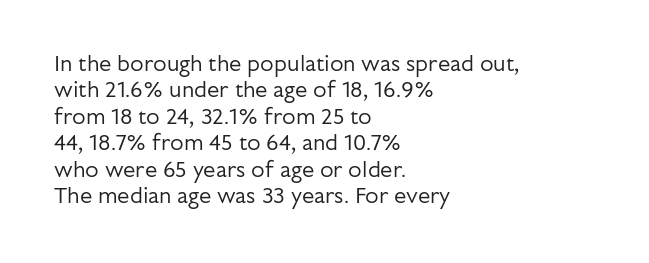
This sample uses an upright cut, with every glyph sitting square on the baseline. Underlining? Definitely not there. Heaviness? Minimal to ordinary, like unemphasized prose. Short note: letters normally spaced. Where is the straight margin? On the left.
